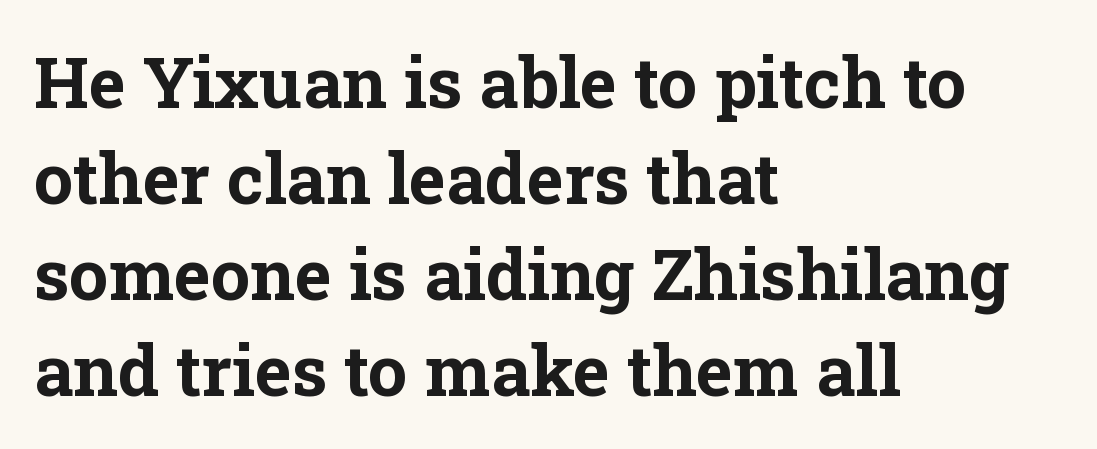
Q: Is the text bold? A: Yes.
Q: Is the text italic (slanted)? A: No, it is upright.
Q: Is the typeface a serif or a sans-serif typeface? A: Serif.
Q: Is the text underlined? A: No.
Q: How is the paragraph aligned? A: Left-aligned.
Q: Is the spacing between letters normal or unusually wide? A: Normal.
Q: Is the spacing between lines tight, normal or loose? A: Normal.
Q: Width (condensed, normal, or wide)? A: Normal.
Q: Stroke contrast? A: Low.
Q: x-height? A: Medium.
Q: Monospaced? A: No.
